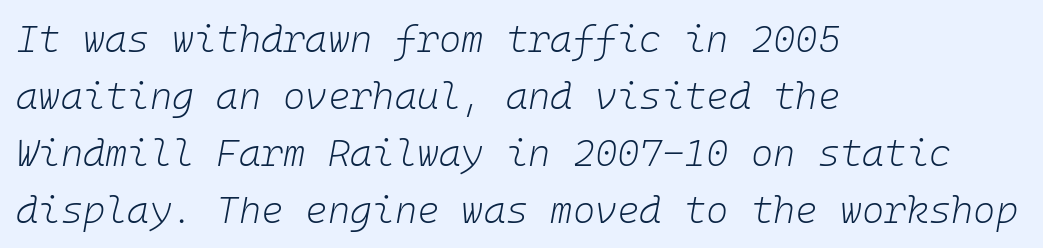
The characters are drawn with everyday or finer stroke widths. Rows of type keep a routine distance in the vertical direction. A typesetter would call this zero additional tracking. Italic? Definitely — the glyphs are oblique. The lines in this sample share a left origin and differ only in where they stop. Do the characters align in a grid? Yes, the font is monospaced.
